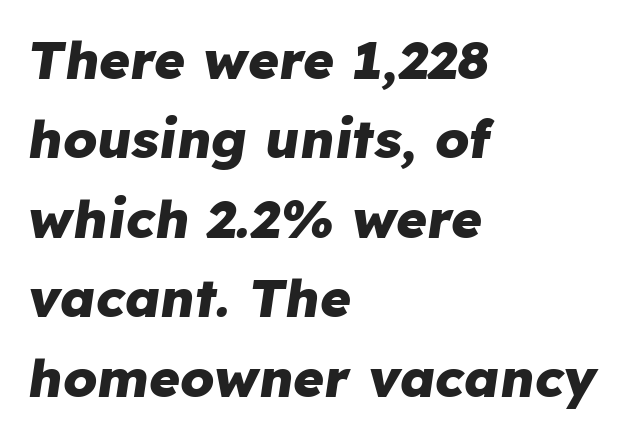
Tall strokes in this sample are angled rather than plumb. How heavy is the stroke? Heavy — this is a bold. Vertically, the passage feels balanced, rows spaced as you'd expect. A student would call this left alignment; a typographer would say flush left, rag right. Glyph-to-glyph distance matches everyday printed text.
